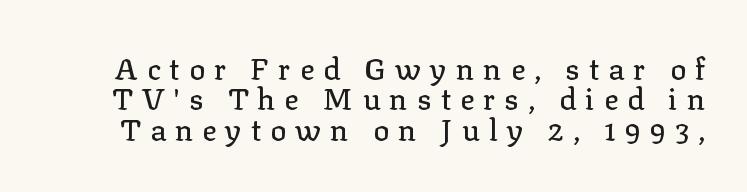
The image shows 30 px serif type, upright; set tight line spacing (1.01x), unusually wide letter spacing (+0.3 em), not underlined; low stroke contrast and a medium x-height.
